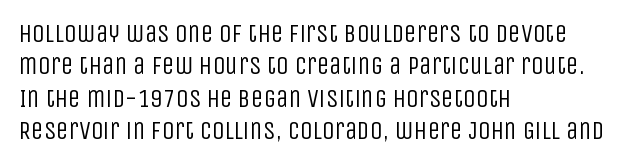
Q: Is the text bold? A: No.
Q: Is the text italic (slanted)? A: No, it is upright.
Q: Is the text underlined? A: No.
Q: How is the paragraph aligned? A: Left-aligned.
Q: Is the spacing between letters normal or unusually wide? A: Normal.
Q: Is the spacing between lines tight, normal or loose? A: Normal.
